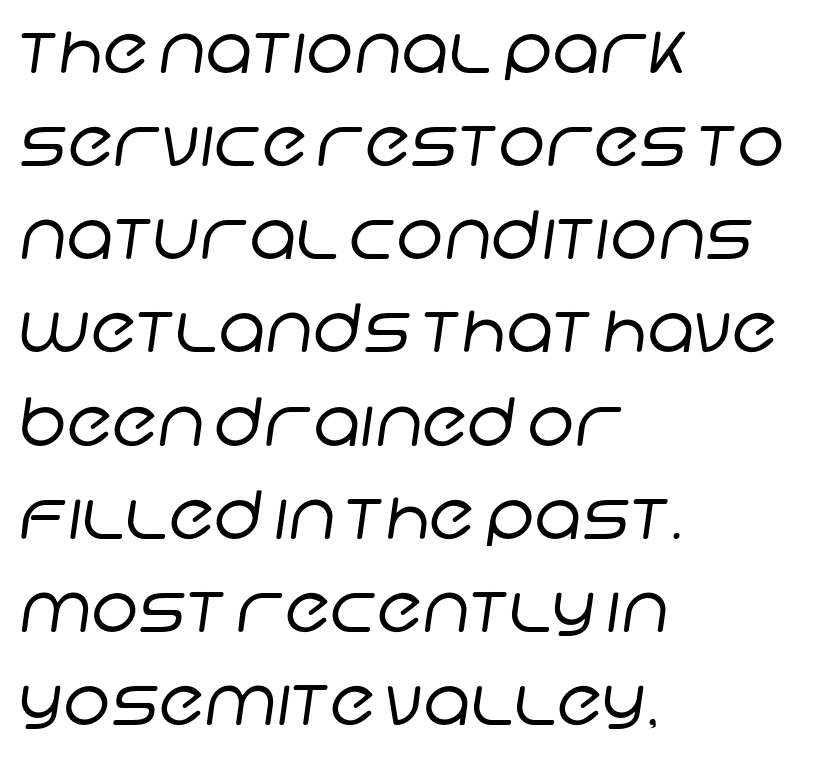
{"serif": "no", "bold": "no", "weight": "regular", "width": "normal", "stroke_contrast": "low", "x_height": "large", "monospaced": "no", "underline": "no", "align": "left", "line_spacing": "normal", "line_spacing_ratio": 1.39, "letter_spacing": "normal", "letter_spacing_em": 0.0, "glyph_px": 67}
